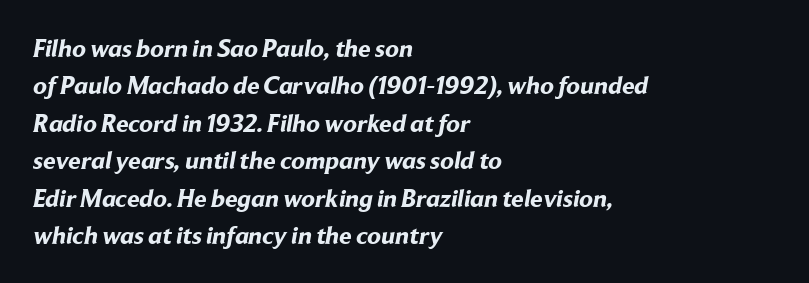
{"bold": "yes", "underline": "no", "align": "left", "line_spacing": "normal", "line_spacing_ratio": 1.5, "letter_spacing": "normal", "letter_spacing_em": 0.0, "glyph_px": 25}
